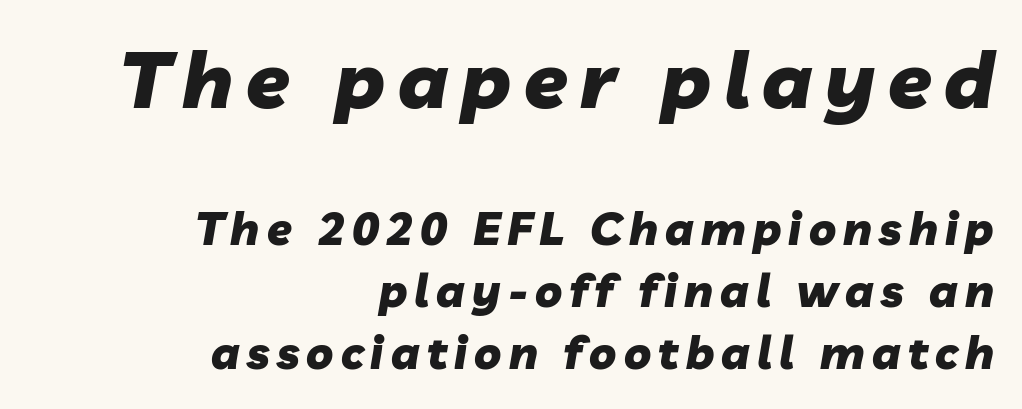
The image shows 79 px heavy type, italic (leaning right); set right-aligned, normal line spacing (1.37x), not underlined; the first (top) block is 1.76x larger; low stroke contrast and a medium x-height.
